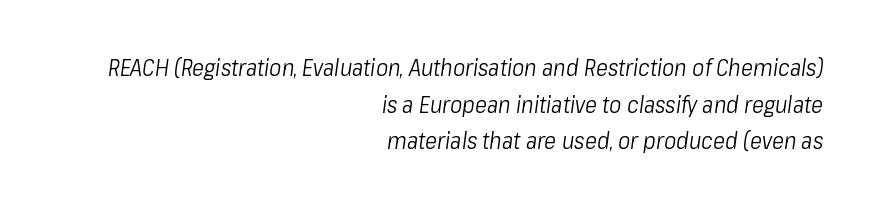
Q: Is the text bold? A: No.
Q: Is the text italic (slanted)? A: Yes, it leans right by about 8 degrees.
Q: Is the text underlined? A: No.
Q: How is the paragraph aligned? A: Right-aligned.
Q: Is the spacing between letters normal or unusually wide? A: Normal.
Q: Is the spacing between lines tight, normal or loose? A: Normal.
